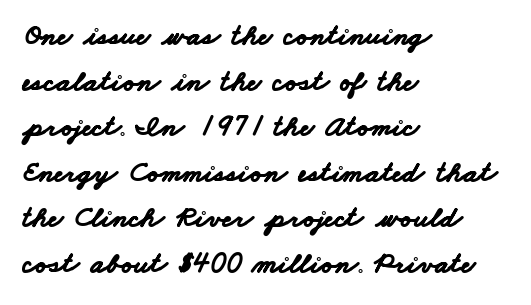
Q: Is the text bold? A: Yes.
Q: Is the typeface a serif or a sans-serif typeface? A: Sans-serif.
Q: Is the text underlined? A: No.
Q: How is the paragraph aligned? A: Left-aligned.
Q: Is the spacing between letters normal or unusually wide? A: Normal.
Q: Is the spacing between lines tight, normal or loose? A: Normal.
Q: Width (condensed, normal, or wide)? A: Wide.
Q: Stroke contrast? A: Low.
Q: x-height? A: Small.
Q: Monospaced? A: No.
